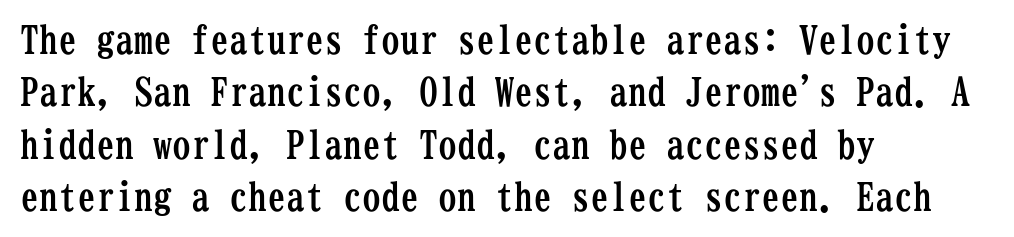
Leading: standard. Stroke thickness is high; the sample reads as a true bold. Old-style or modern, the face here clearly has serifs. A classic flush-left, rag-right setting is used for this passage.
